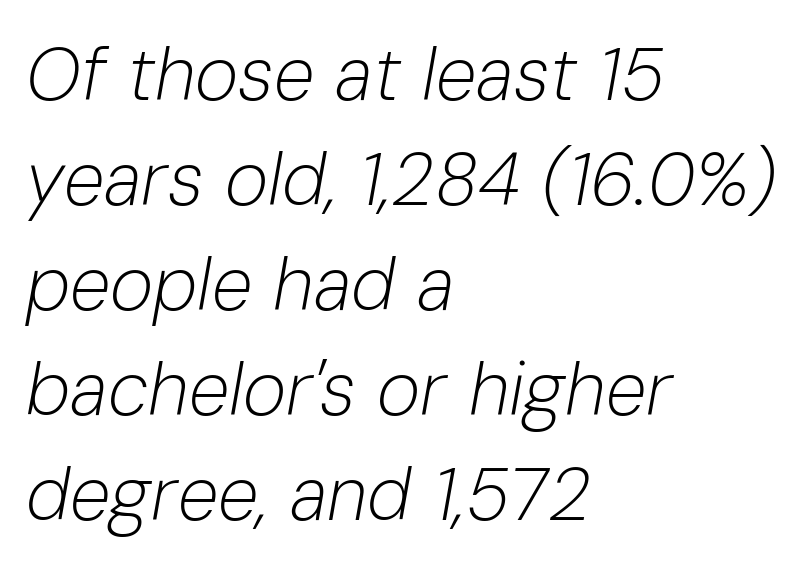
The image shows 74 px light type, italic (leaning right); set left-aligned, normal line spacing (1.42x), normal letter spacing, not underlined; low stroke contrast and a medium x-height.
